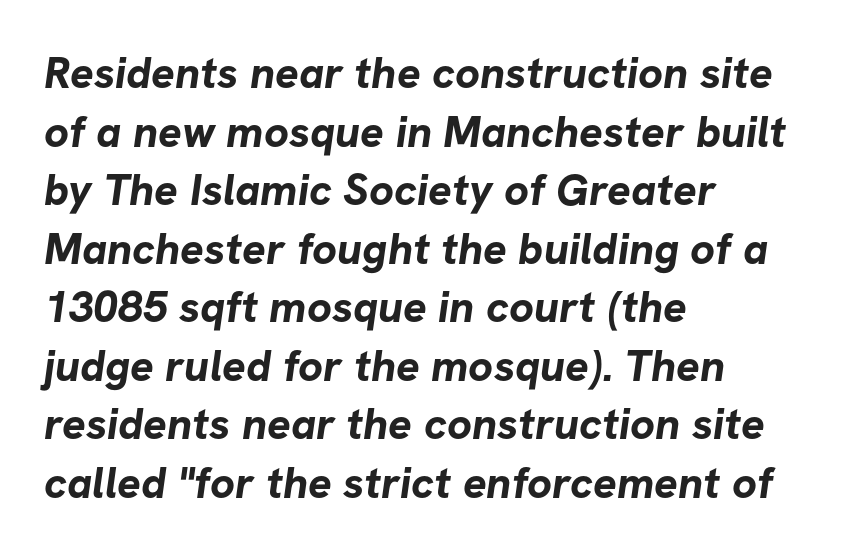
Q: Is the text bold? A: Yes.
Q: Is the typeface a serif or a sans-serif typeface? A: Sans-serif.
Q: Is the text underlined? A: No.
Q: How is the paragraph aligned? A: Left-aligned.
Q: Is the spacing between letters normal or unusually wide? A: Normal.
Q: Is the spacing between lines tight, normal or loose? A: Normal.
Q: Width (condensed, normal, or wide)? A: Normal.
Q: Stroke contrast? A: Low.
Q: x-height? A: Medium.
Q: Monospaced? A: No.
